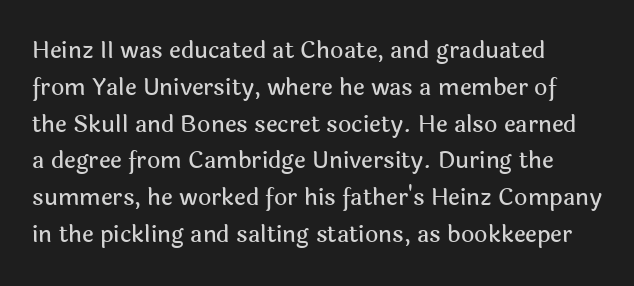
{"italic": "no", "underline": "no", "line_spacing": "normal", "line_spacing_ratio": 1.6, "letter_spacing": "normal", "letter_spacing_em": 0.0, "glyph_px": 23}
